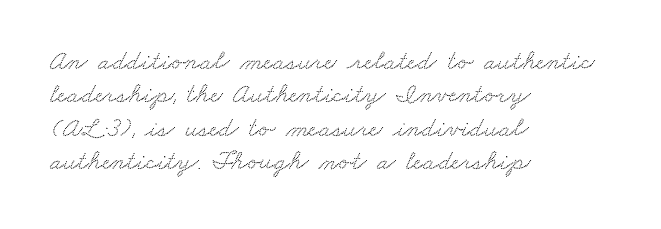
The image shows 27 px text type; set left-aligned, line spacing 1.24x, normal letter spacing, not underlined.
